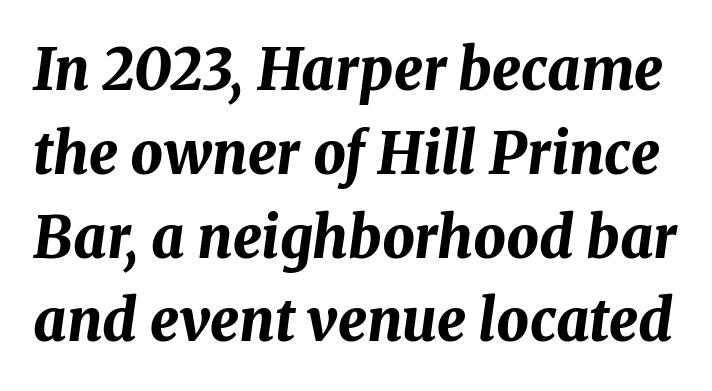
Compared with ordinary roman type, these characters are visibly tilted. The glyphs are unaccompanied by any horizontal stroke below them. Set as a true bold cut, around the 700 mark. The line texture is even and compact thanks to regular tracking. Each letter keeps its own natural width here, so spacing adapts to shape. Whoever set this chose a conventional vertical rhythm.
